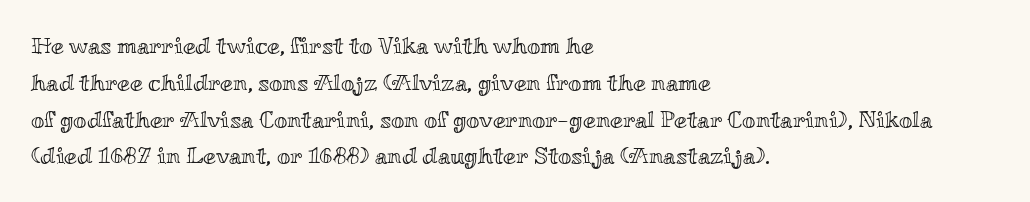
{"italic": "no", "underline": "no", "align": "left", "line_spacing": "normal", "line_spacing_ratio": 1.6, "letter_spacing": "normal", "letter_spacing_em": 0.0, "glyph_px": 23}
